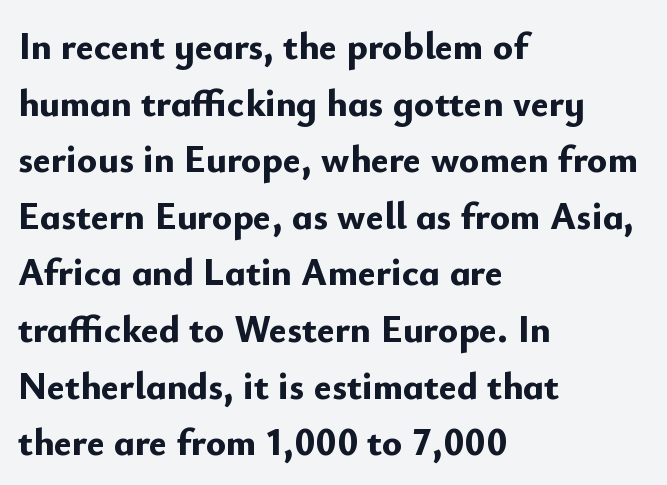
Q: Is the text bold? A: Yes.
Q: Is the text italic (slanted)? A: No, it is upright.
Q: Is the typeface a serif or a sans-serif typeface? A: Sans-serif.
Q: Is the text underlined? A: No.
Q: How is the paragraph aligned? A: Left-aligned.
Q: Is the spacing between letters normal or unusually wide? A: Normal.
Q: Is the spacing between lines tight, normal or loose? A: Normal.
Q: Width (condensed, normal, or wide)? A: Normal.
Q: Stroke contrast? A: Low.
Q: x-height? A: Small.
Q: Monospaced? A: No.
